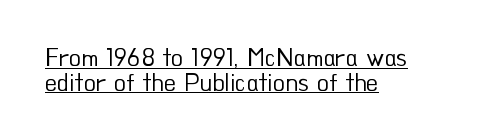
{"italic": "no", "bold": "no", "underline": "yes", "align": "left", "line_spacing": "tight", "line_spacing_ratio": 0.99, "letter_spacing": "normal", "letter_spacing_em": 0.0, "glyph_px": 25}
